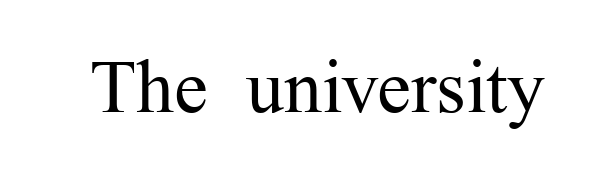
Q: Is the text bold? A: No.
Q: Is the text italic (slanted)? A: No, it is upright.
Q: Is the typeface a serif or a sans-serif typeface? A: Serif.
Q: Is the text underlined? A: No.
Q: Is the spacing between letters normal or unusually wide? A: Normal.
Q: Width (condensed, normal, or wide)? A: Normal.
Q: Stroke contrast? A: Medium.
Q: x-height? A: Medium.
Q: Monospaced? A: No.
